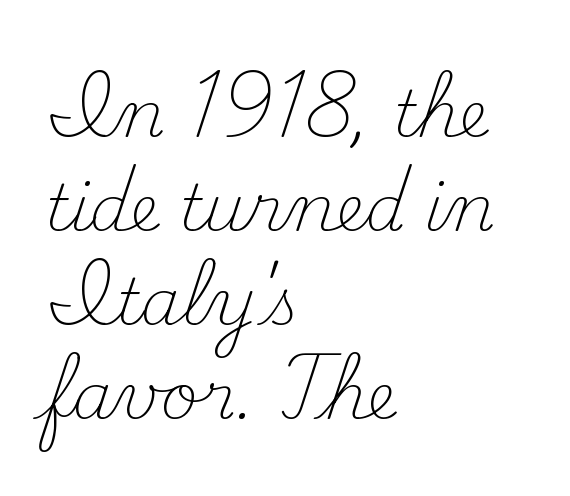
Q: Is the text bold? A: No.
Q: Is the text italic (slanted)? A: Yes.
Q: Is the typeface a serif or a sans-serif typeface? A: Serif.
Q: Is the text underlined? A: No.
Q: How is the paragraph aligned? A: Left-aligned.
Q: Is the spacing between letters normal or unusually wide? A: Normal.
Q: Is the spacing between lines tight, normal or loose? A: Normal.
Q: Width (condensed, normal, or wide)? A: Normal.
Q: Stroke contrast? A: Medium.
Q: x-height? A: Small.
Q: Monospaced? A: No.
